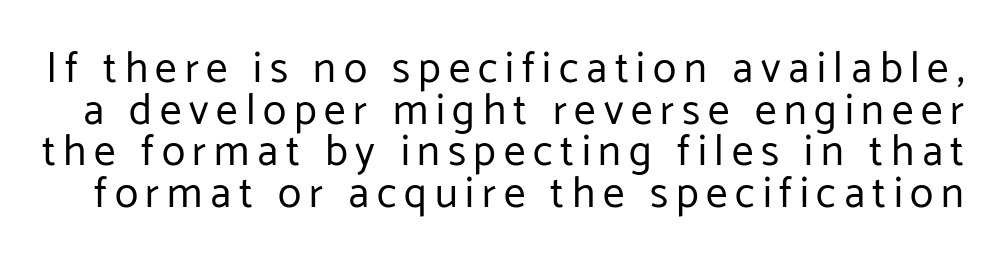
The image shows 43 px regular-weight sans-serif type, upright; set tight line spacing (0.97x), not underlined; low stroke contrast and a medium x-height.
